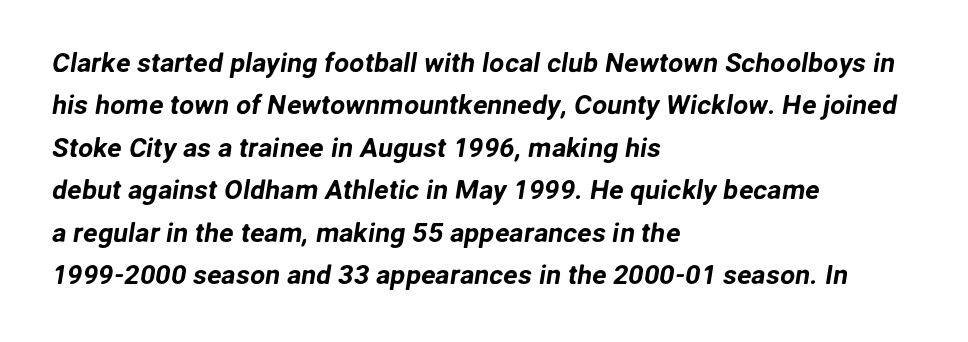
The compositor pushed each line to the left boundary. The passage shown stacks its lines at a standard gap. You could call the tracking neutral — neither tight nor loose. The string is rendered with underlining switched off.
